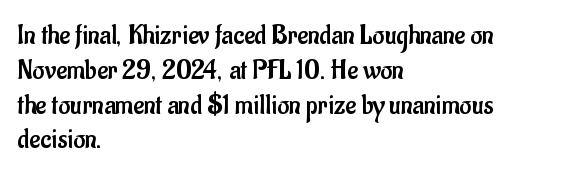
The image shows 29 px regular-weight, condensed sans-serif type, upright; set left-aligned, line spacing 1.2x, normal letter spacing, not underlined; low stroke contrast and a small x-height.
